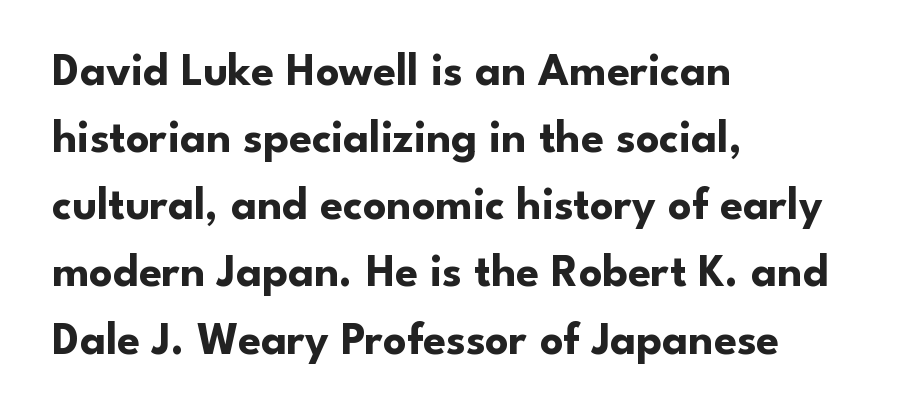
The image shows 46 px bold sans-serif type, upright; set left-aligned, normal line spacing (1.46x), normal letter spacing, not underlined; low stroke contrast and a small x-height.
